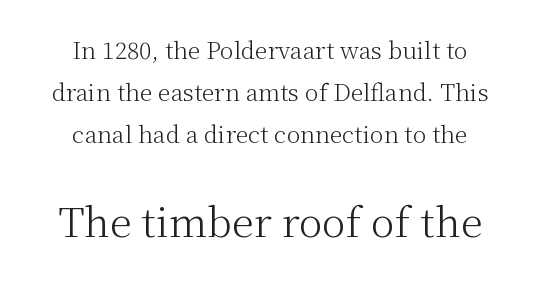
{"serif": "yes", "italic": "no", "bold": "no", "weight": "light", "width": "normal", "stroke_contrast": "medium", "x_height": "medium", "monospaced": "no", "underline": "no", "align": "center", "line_spacing_ratio": 1.82, "letter_spacing": "normal", "letter_spacing_em": 0.0, "larger_block": "second", "size_ratio": 1.74, "glyph_px": 40}
